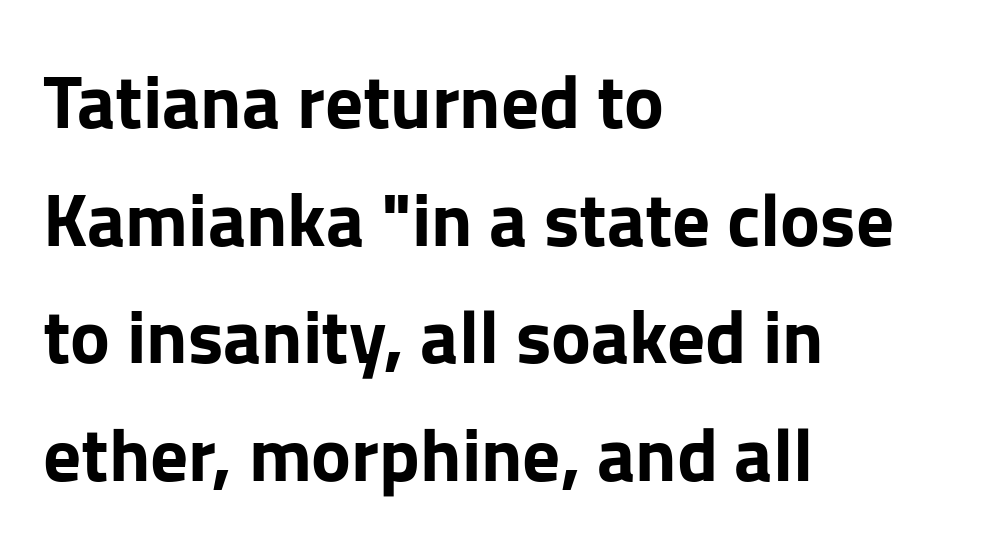
The image shows 75 px bold sans-serif type, upright; set left-aligned, normal line spacing (1.57x), normal letter spacing, not underlined; low stroke contrast and a medium x-height.
